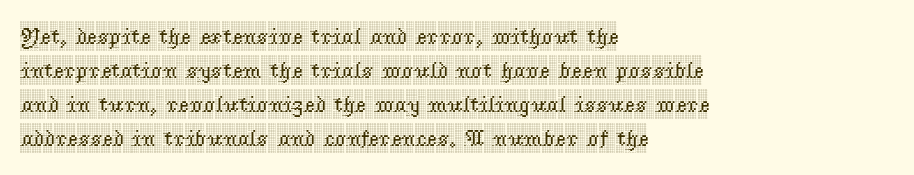
The image shows 23 px text type, upright; set left-aligned, normal line spacing (1.48x), normal letter spacing, not underlined.
